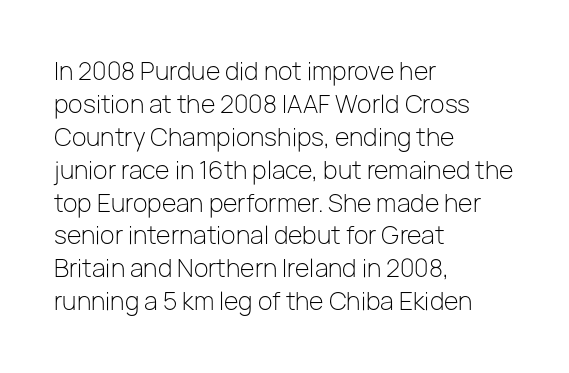
The image shows 24 px text type, upright; set left-aligned, normal line spacing (1.37x), normal letter spacing, not underlined.
